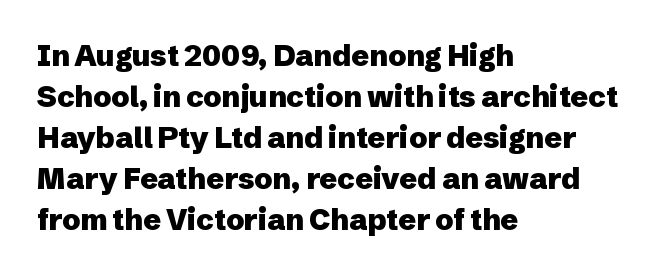
Each letter keeps its own natural width here, so spacing adapts to shape. Bare-footed words on every line. The rendering keeps characters at their native spacing. Is the block centered? No — it sits flush against the left margin.
